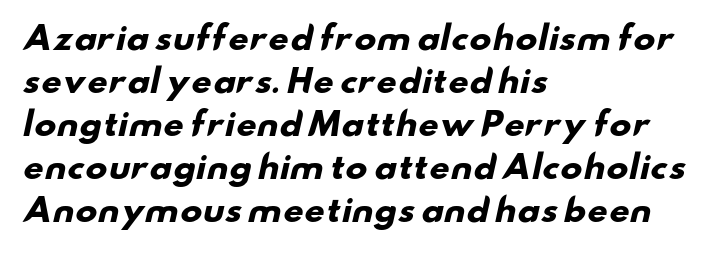
Q: Is the text bold? A: Yes.
Q: Is the typeface a serif or a sans-serif typeface? A: Sans-serif.
Q: Is the text underlined? A: No.
Q: How is the paragraph aligned? A: Left-aligned.
Q: Is the spacing between letters normal or unusually wide? A: Normal.
Q: Is the spacing between lines tight, normal or loose? A: Normal.
Q: Width (condensed, normal, or wide)? A: Wide.
Q: Stroke contrast? A: Low.
Q: x-height? A: Small.
Q: Monospaced? A: No.
